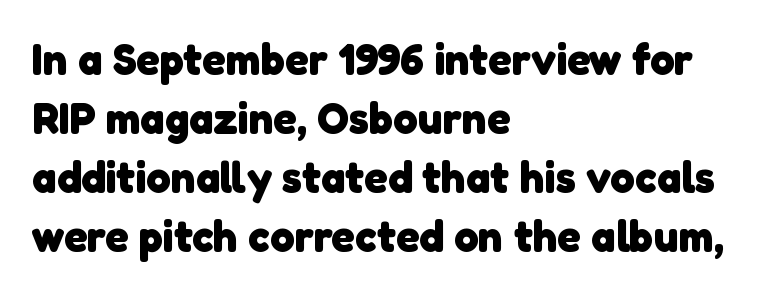
The image shows 44 px heavy sans-serif type; set left-aligned, normal line spacing (1.34x), normal letter spacing, not underlined; low stroke contrast and a medium x-height.
